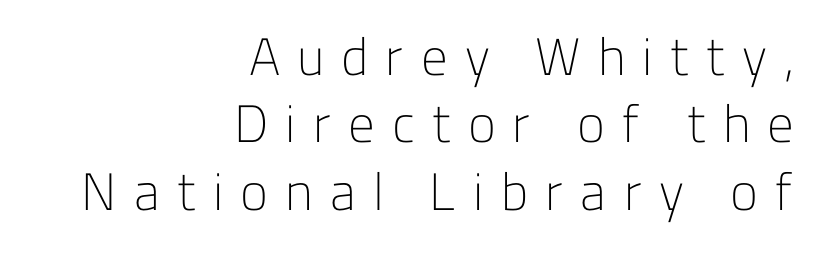
{"serif": "no", "italic": "no", "bold": "no", "weight": "light", "width": "normal", "stroke_contrast": "low", "x_height": "medium", "monospaced": "no", "underline": "no", "align": "right", "line_spacing": "normal", "line_spacing_ratio": 1.27, "letter_spacing": "wide", "letter_spacing_em": 0.32, "glyph_px": 53}
